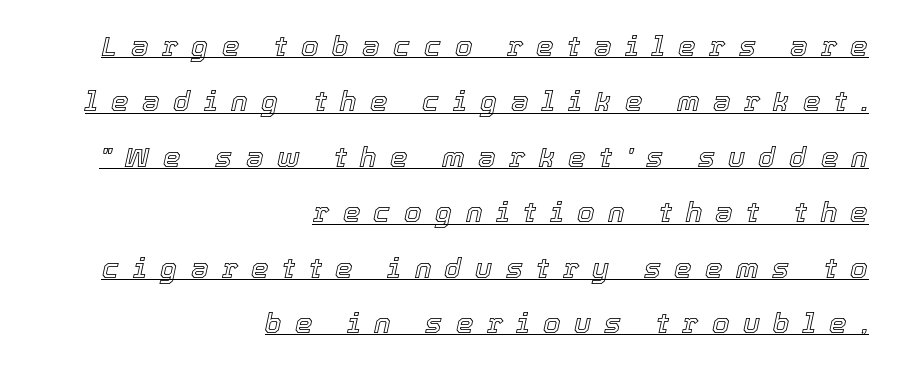
In designer terms, the underline attribute is active on this setting. Short and long lines alike share a common ending point at right. The axis of the letterforms is tilted away from vertical. How are the letters spaced? Widely, with obvious added tracking. The passage shown is typed in a proportional face where columns would drift. A typesetter would call this leading open, well beyond the default.
